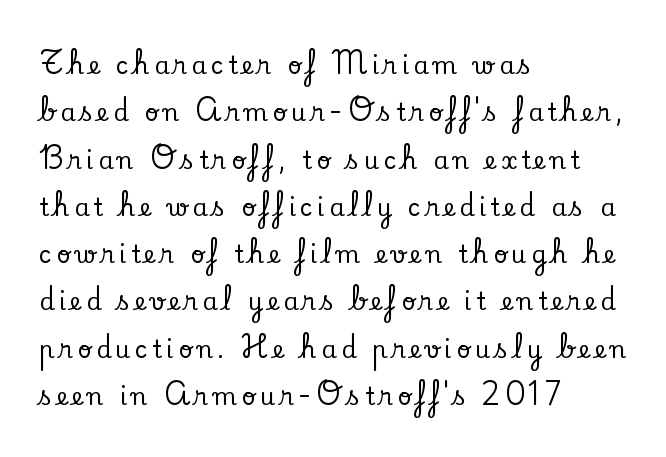
Q: Is the text italic (slanted)? A: No, it is upright.
Q: Is the text underlined? A: No.
Q: How is the paragraph aligned? A: Left-aligned.
Q: Is the spacing between lines tight, normal or loose? A: Loose.
